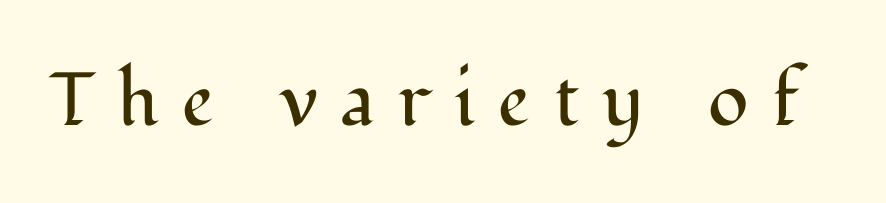
Posture: straight, roman, zero tilt. The baseline area is clear. Think of a printed novel: that variable character pitch is what you see here. A typesetter would label this face a serif.
